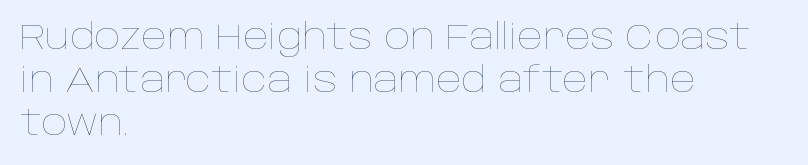
Q: Is the text bold? A: No.
Q: Is the text italic (slanted)? A: No, it is upright.
Q: Is the text underlined? A: No.
Q: How is the paragraph aligned? A: Left-aligned.
Q: Is the spacing between letters normal or unusually wide? A: Normal.
Q: Width (condensed, normal, or wide)? A: Normal.
Q: Stroke contrast? A: Low.
Q: x-height? A: Large.
Q: Monospaced? A: No.
